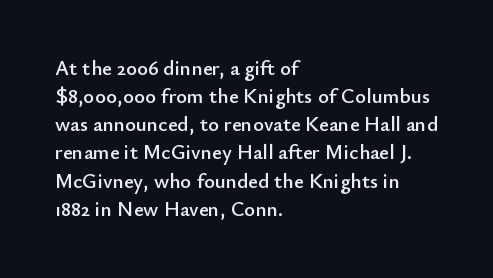
{"italic": "no", "underline": "no", "align": "left", "line_spacing": "normal", "line_spacing_ratio": 1.34, "letter_spacing": "normal", "letter_spacing_em": 0.0, "glyph_px": 21}
